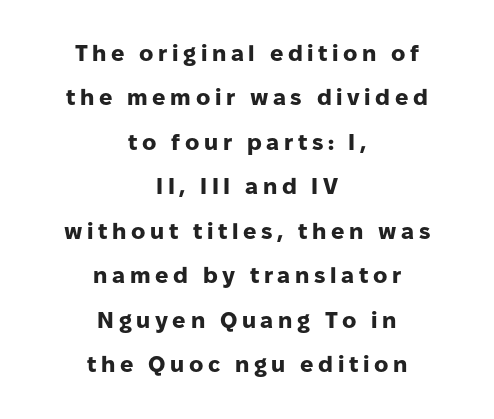
A student would call this center alignment; a typographer would say set centered. Weight check: bold — yes, fully. The designer dialed line spacing up above the default. Tall strokes in this sample are plumb rather than angled. The words here are not underlined.
